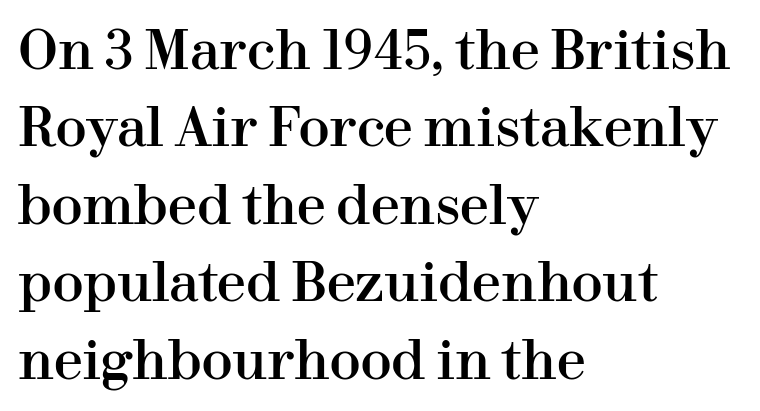
{"serif": "yes", "italic": "no", "width": "normal", "stroke_contrast": "high", "x_height": "medium", "monospaced": "no", "underline": "no", "align": "left", "line_spacing": "normal", "line_spacing_ratio": 1.49, "letter_spacing": "normal", "letter_spacing_em": 0.0, "glyph_px": 52}
